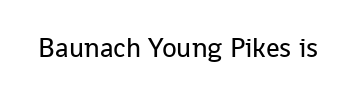
{"italic": "no", "bold": "no", "underline": "no", "letter_spacing": "normal", "letter_spacing_em": 0.0, "glyph_px": 27}
